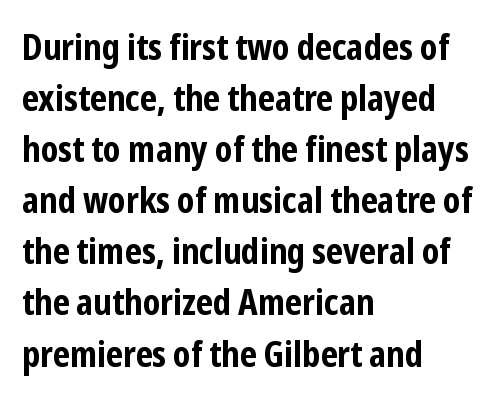
Q: Is the text bold? A: Yes.
Q: Is the text italic (slanted)? A: No, it is upright.
Q: Is the typeface a serif or a sans-serif typeface? A: Sans-serif.
Q: Is the text underlined? A: No.
Q: How is the paragraph aligned? A: Left-aligned.
Q: Is the spacing between letters normal or unusually wide? A: Normal.
Q: Is the spacing between lines tight, normal or loose? A: Normal.
Q: Width (condensed, normal, or wide)? A: Condensed.
Q: Stroke contrast? A: Low.
Q: x-height? A: Medium.
Q: Monospaced? A: No.
